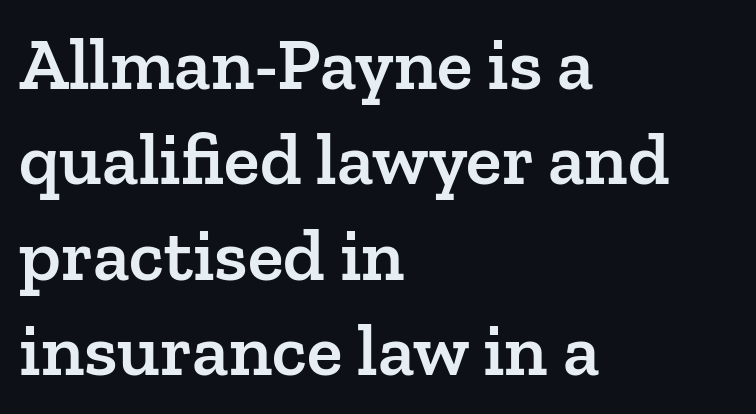
{"serif": "yes", "italic": "no", "bold": "semi", "weight": "semibold", "width": "normal", "stroke_contrast": "low", "x_height": "medium", "monospaced": "no", "underline": "no", "align": "left", "line_spacing": "normal", "line_spacing_ratio": 1.29, "letter_spacing": "normal", "letter_spacing_em": 0.0, "glyph_px": 74}
